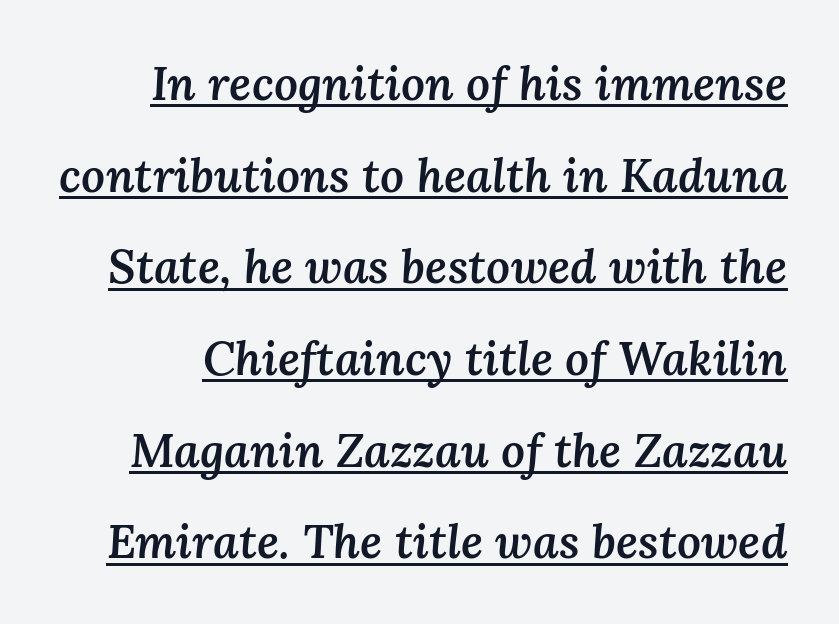
{"italic": "yes", "lean": "right", "slant_degrees": 3, "bold": "semi", "weight": "semibold", "width": "normal", "stroke_contrast": "medium", "x_height": "medium", "monospaced": "no", "underline": "yes", "line_spacing": "loose", "line_spacing_ratio": 1.95, "letter_spacing": "normal", "letter_spacing_em": 0.0, "glyph_px": 47}
